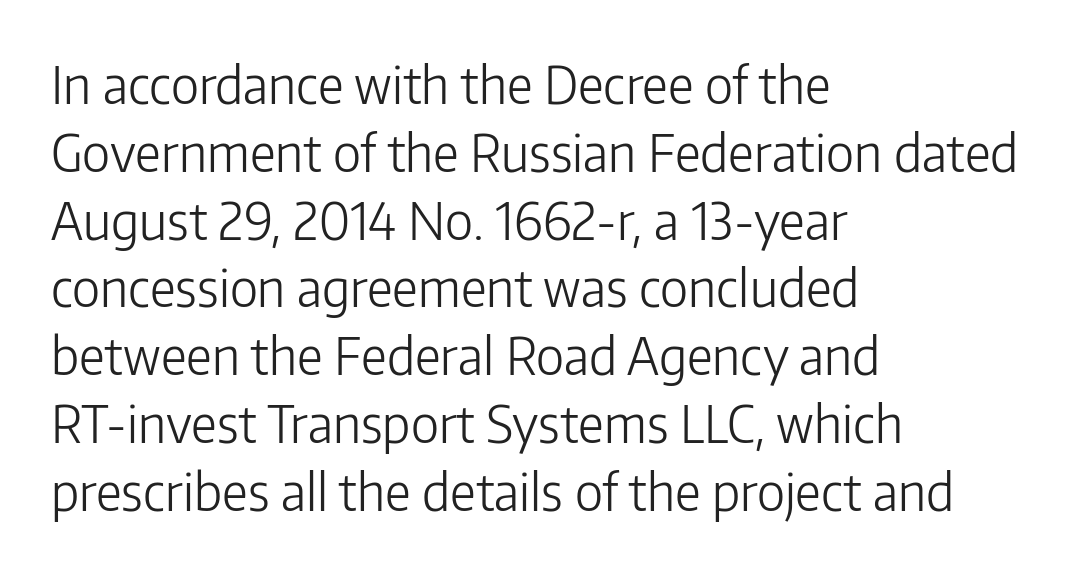
The image shows 51 px light sans-serif type, upright; set left-aligned, normal line spacing (1.33x), normal letter spacing, not underlined; low stroke contrast and a medium x-height.
